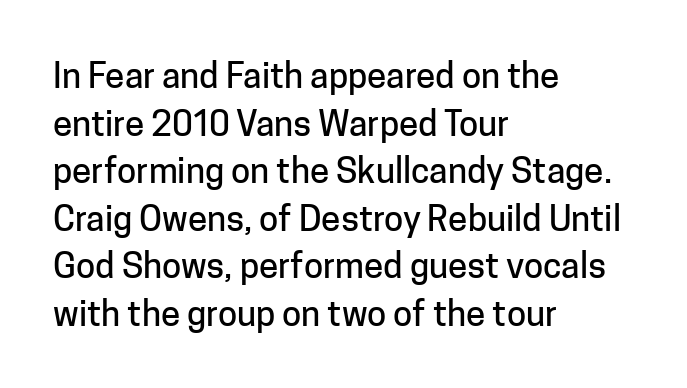
Q: Is the text italic (slanted)? A: No, it is upright.
Q: Is the typeface a serif or a sans-serif typeface? A: Sans-serif.
Q: Is the text underlined? A: No.
Q: How is the paragraph aligned? A: Left-aligned.
Q: Is the spacing between letters normal or unusually wide? A: Normal.
Q: Is the spacing between lines tight, normal or loose? A: Normal.
Q: Width (condensed, normal, or wide)? A: Normal.
Q: Stroke contrast? A: Low.
Q: x-height? A: Medium.
Q: Monospaced? A: No.
